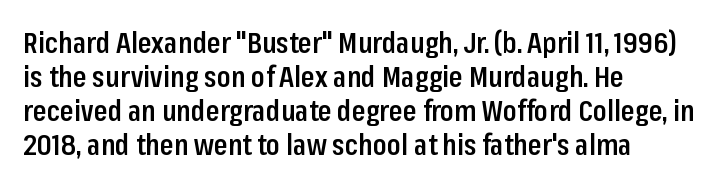
The image shows 28 px semibold, condensed sans-serif type, upright; set left-aligned, line spacing 1.22x, normal letter spacing, not underlined; low stroke contrast and a medium x-height.
